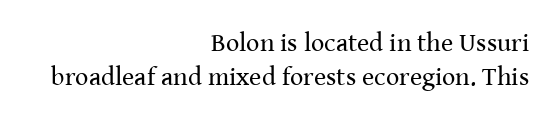
Bold? No — there's no thickening of the strokes. These lines sit exactly where default settings would place them. Notice how the stems are strictly vertical — no italics here. The zone under the glyphs is completely vacant. Standard letterfit; no display-style spreading of the glyphs. Typeset ragged left — the right edge is the straight one.
